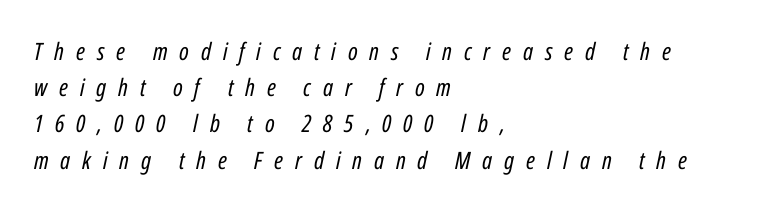
Q: Is the text bold? A: No.
Q: Is the text italic (slanted)? A: Yes, it leans right by about 12 degrees.
Q: Is the text underlined? A: No.
Q: How is the paragraph aligned? A: Left-aligned.
Q: Is the spacing between letters normal or unusually wide? A: Unusually wide.
Q: Is the spacing between lines tight, normal or loose? A: Normal.
